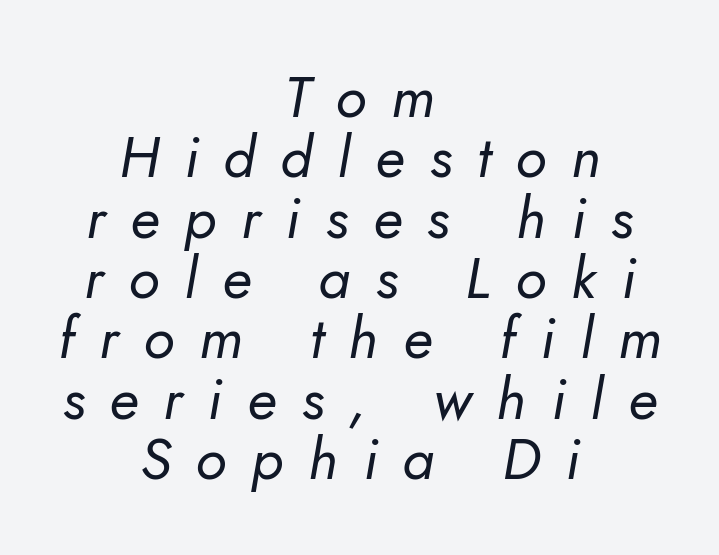
The specimen reads as italic at a glance. Is this a fixed-width face? No — the glyphs have proportional, varying widths. Very little white space separates one row of letters from the next. Spacing between characters has been opened up far beyond the box default. Vertical stems look standard width or narrower in stroke.
